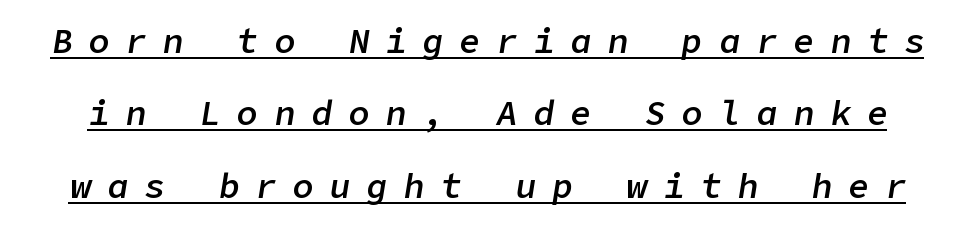
{"italic": "yes", "lean": "right", "slant_degrees": 9, "bold": "semi", "weight": "semibold", "width": "normal", "stroke_contrast": "low", "x_height": "medium", "underline": "yes", "line_spacing": "loose", "line_spacing_ratio": 2.07, "letter_spacing": "wide", "letter_spacing_em": 0.46, "glyph_px": 35}
